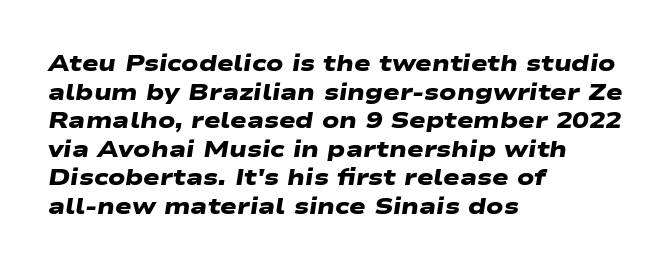
The image shows 22 px bold type; set left-aligned, normal line spacing (1.3x), normal letter spacing, not underlined.
